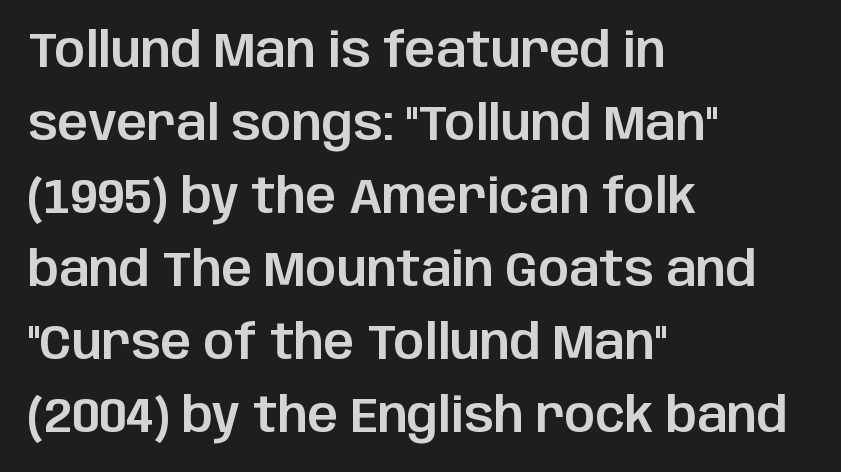
The image shows 48 px sans-serif type, upright; set left-aligned, normal line spacing (1.52x), normal letter spacing, not underlined; low stroke contrast and a large x-height.
